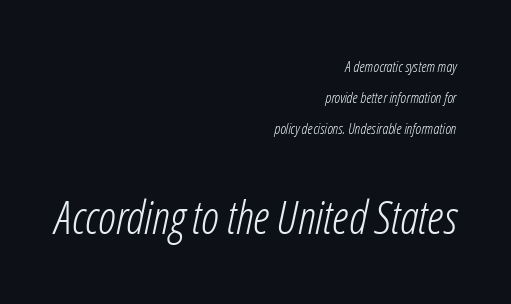
The image shows 46 px light, condensed type, italic (leaning right); set right-aligned, loose line spacing (2.06x), normal letter spacing, not underlined; the second (bottom) block is 3.07x larger; low stroke contrast and a medium x-height.
